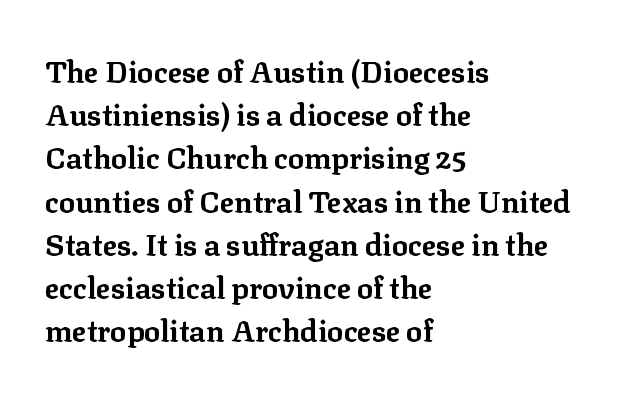
Q: Is the text bold? A: Yes.
Q: Is the text italic (slanted)? A: No, it is upright.
Q: Is the typeface a serif or a sans-serif typeface? A: Serif.
Q: Is the text underlined? A: No.
Q: How is the paragraph aligned? A: Left-aligned.
Q: Is the spacing between letters normal or unusually wide? A: Normal.
Q: Is the spacing between lines tight, normal or loose? A: Normal.
Q: Width (condensed, normal, or wide)? A: Normal.
Q: Stroke contrast? A: Low.
Q: x-height? A: Medium.
Q: Monospaced? A: No.
